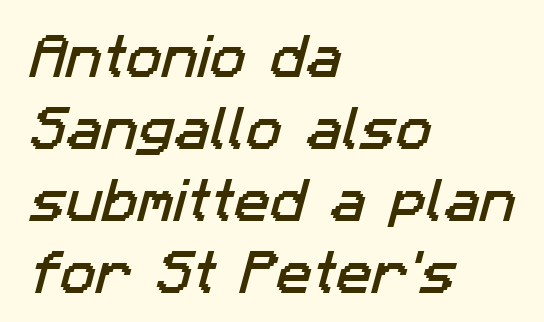
Quick note: interline space is typical. A bare baseline throughout the passage. To sum up the face: it is a sans, with no serifs. You could call the tracking neutral — neither tight nor loose. The typesetter chose a ragged-right arrangement here.
